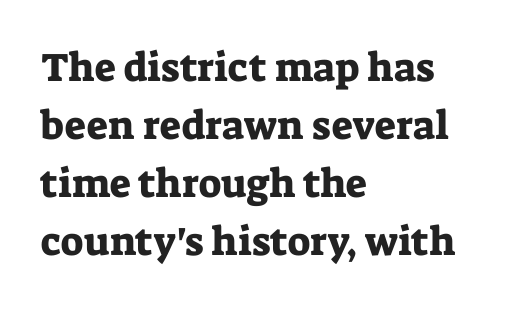
The image shows 40 px serif type, upright; set left-aligned, normal line spacing (1.45x), normal letter spacing, not underlined; low stroke contrast and a medium x-height.
